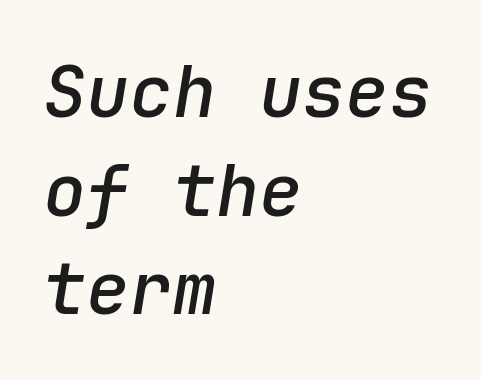
The image shows 72 px semibold type, italic (leaning right), monospaced; set left-aligned, normal line spacing (1.37x), normal letter spacing, not underlined; low stroke contrast and a medium x-height.
